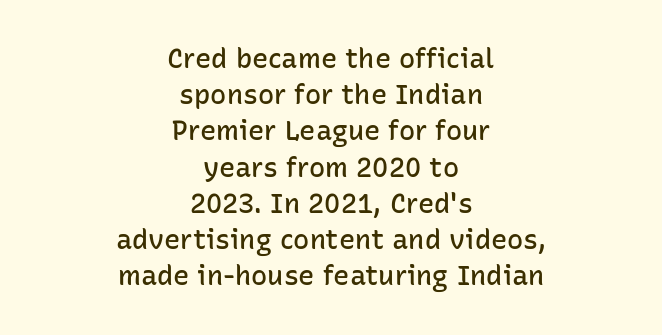
Every stem runs plumb, perpendicular to the baseline. Typeset on center — no edge is straight. Any mark beneath the type? The region is blank. Typesetter's note: demi weight, one step under bold.
